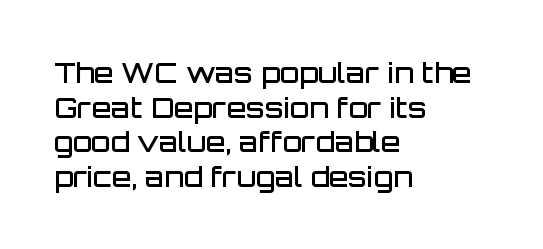
The image shows 28 px semibold sans-serif type, upright; set left-aligned, line spacing 1.24x, normal letter spacing, not underlined; low stroke contrast and a large x-height.
